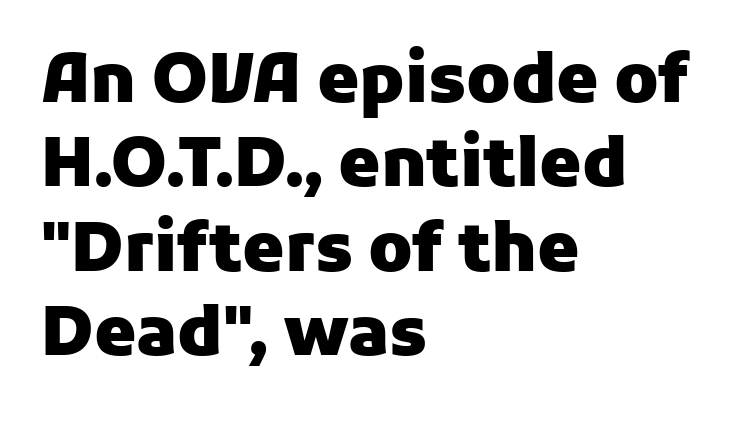
Caption: standard tracking, unaltered. Caption: bold face, heavy strokes. Interline gaps are of average width in this sample. Do the characters align in a grid? No, the font is proportional. The characters display no serif detailing; their extremities are plain. The ragged edge is on the right, which tells us the setting is flush left.
